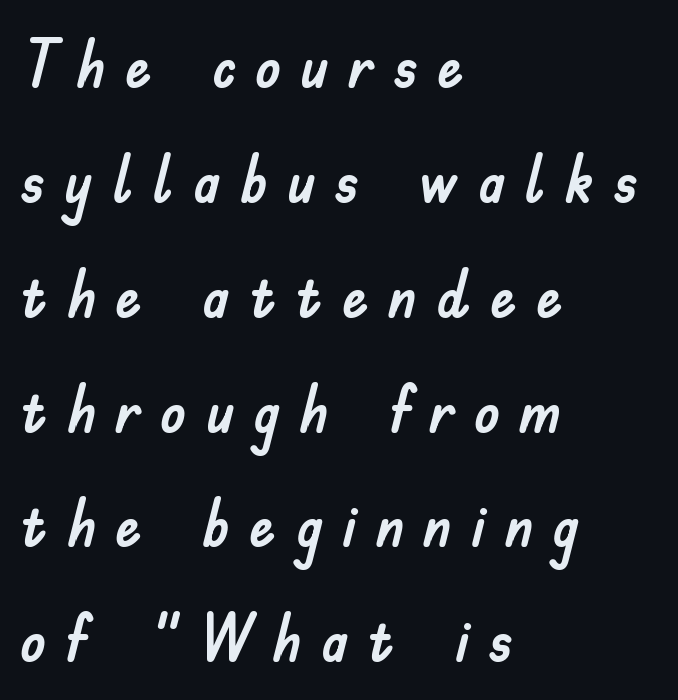
The image shows 66 px sans-serif type; set left-aligned, line spacing 1.74x, unusually wide letter spacing (+0.29 em), not underlined; low stroke contrast and a small x-height.
